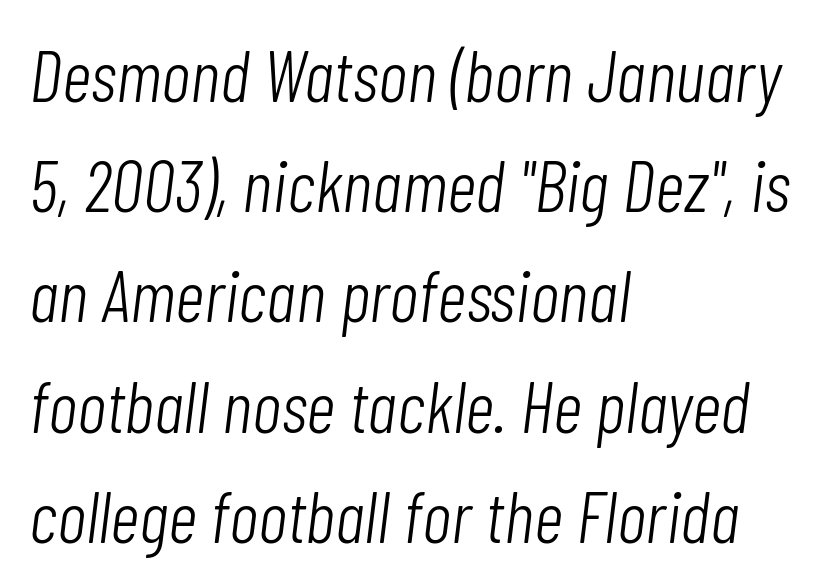
{"italic": "yes", "lean": "right", "slant_degrees": 7, "bold": "no", "weight": "light", "width": "condensed", "stroke_contrast": "low", "x_height": "medium", "monospaced": "no", "underline": "no", "align": "left", "line_spacing": "normal", "line_spacing_ratio": 1.51, "letter_spacing": "normal", "letter_spacing_em": 0.0, "glyph_px": 73}
